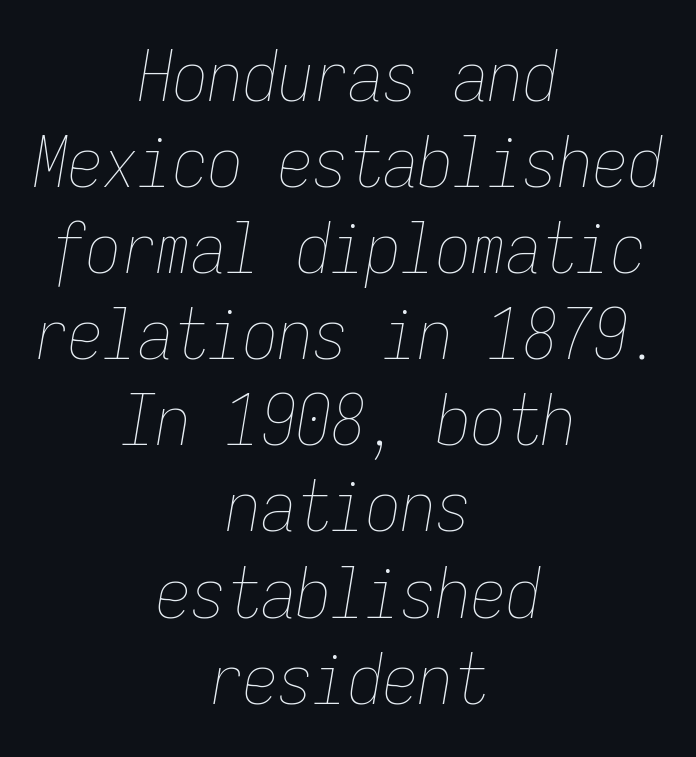
The image shows 70 px thin, condensed type, italic (leaning right), monospaced; set centered, line spacing 1.23x, normal letter spacing, not underlined; low stroke contrast and a medium x-height.
